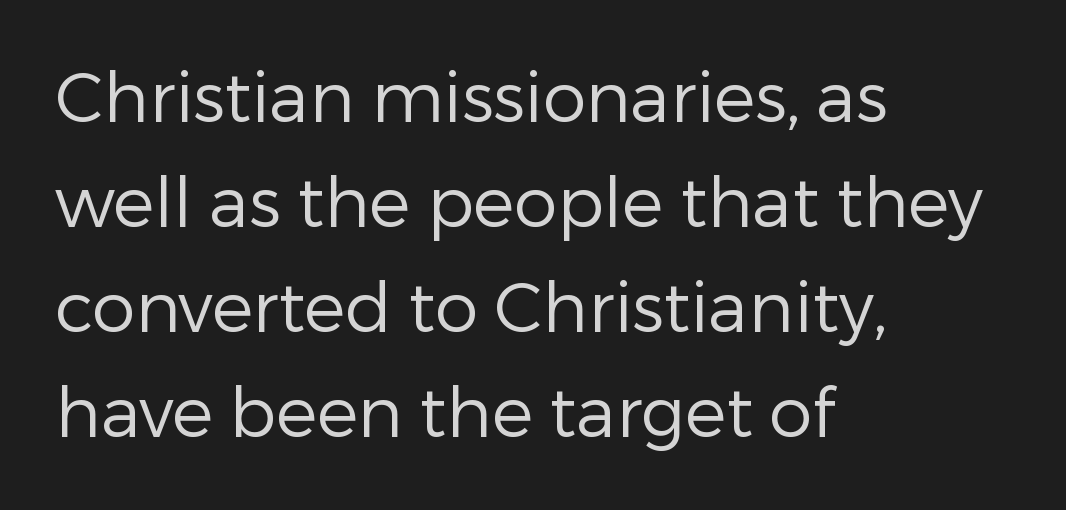
{"serif": "no", "italic": "no", "bold": "no", "weight": "regular", "width": "normal", "stroke_contrast": "low", "x_height": "medium", "monospaced": "no", "underline": "no", "align": "left", "line_spacing": "normal", "line_spacing_ratio": 1.52, "letter_spacing": "normal", "letter_spacing_em": 0.0, "glyph_px": 69}
